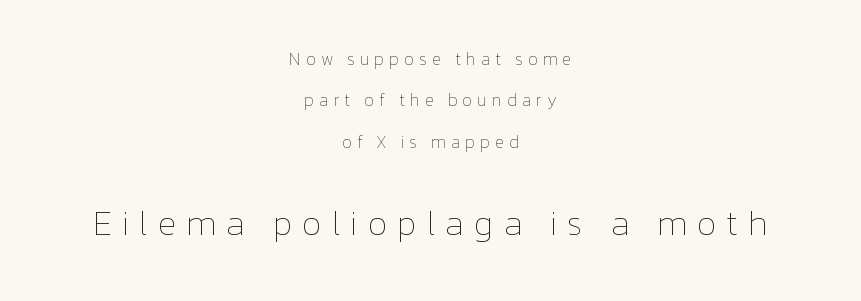
The image shows 34 px thin type, upright; set centered, loose line spacing (2.43x), unusually wide letter spacing (+0.29 em), not underlined; the second (bottom) block is 2.0x larger; low stroke contrast and a medium x-height.
